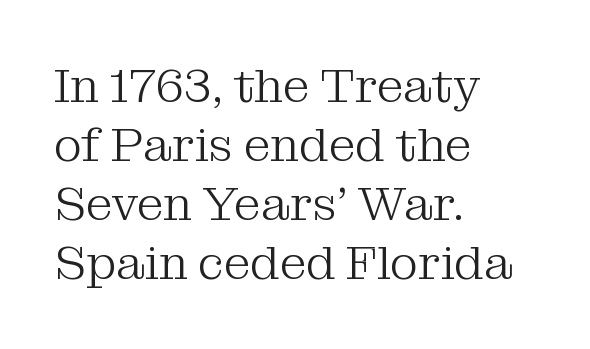
{"serif": "yes", "italic": "no", "bold": "no", "weight": "light", "width": "normal", "stroke_contrast": "medium", "x_height": "medium", "monospaced": "no", "underline": "no", "align": "left", "line_spacing_ratio": 1.23, "letter_spacing": "normal", "letter_spacing_em": 0.0, "glyph_px": 48}
